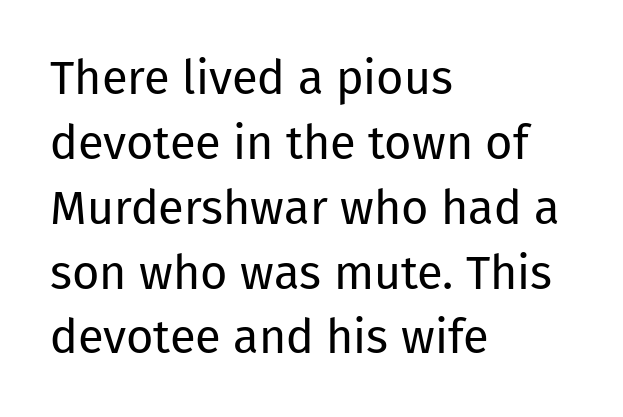
Q: Is the text bold? A: No.
Q: Is the text italic (slanted)? A: No, it is upright.
Q: Is the typeface a serif or a sans-serif typeface? A: Sans-serif.
Q: Is the text underlined? A: No.
Q: How is the paragraph aligned? A: Left-aligned.
Q: Is the spacing between letters normal or unusually wide? A: Normal.
Q: Is the spacing between lines tight, normal or loose? A: Normal.
Q: Width (condensed, normal, or wide)? A: Normal.
Q: Stroke contrast? A: Low.
Q: x-height? A: Medium.
Q: Monospaced? A: No.
